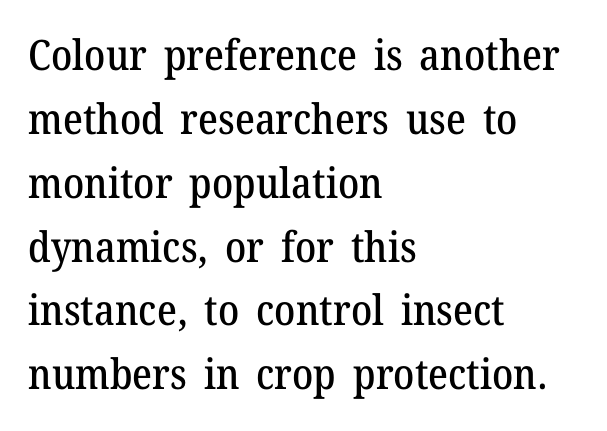
The image shows 42 px serif type, upright; set left-aligned, normal line spacing (1.52x), normal letter spacing, not underlined; medium stroke contrast and a medium x-height.
